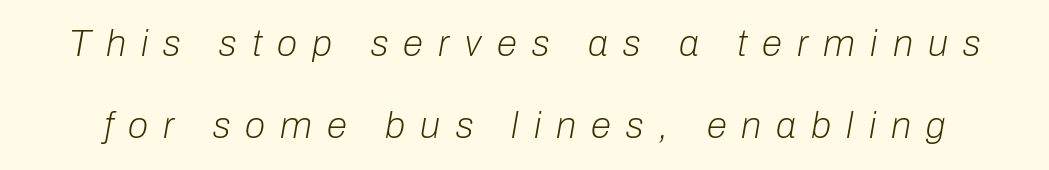
You could fit nearly another row in the gap between these rows. Posture: slanted. The letters are spread apart with noticeably loose tracking. This rendering features lettering with no underline. Compared with a typical body face, this is equally light or lighter still. Do the characters align in a grid? No, the font is proportional.
